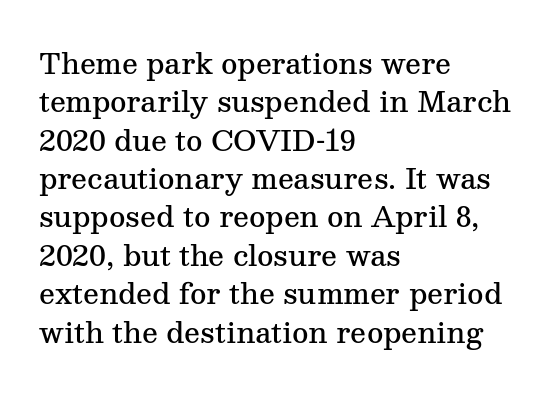
This is roman type, the default non-slanted kind. This rendering employs a face with finishing strokes, i.e., a serif. The compositor pushed each line to the left boundary. The passage shown has conventional tracking throughout.
